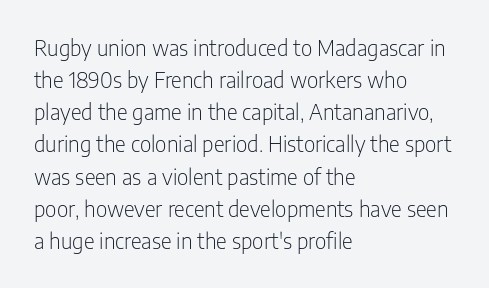
The image shows 21 px text type, upright; set left-aligned, normal line spacing (1.53x), normal letter spacing, not underlined.
